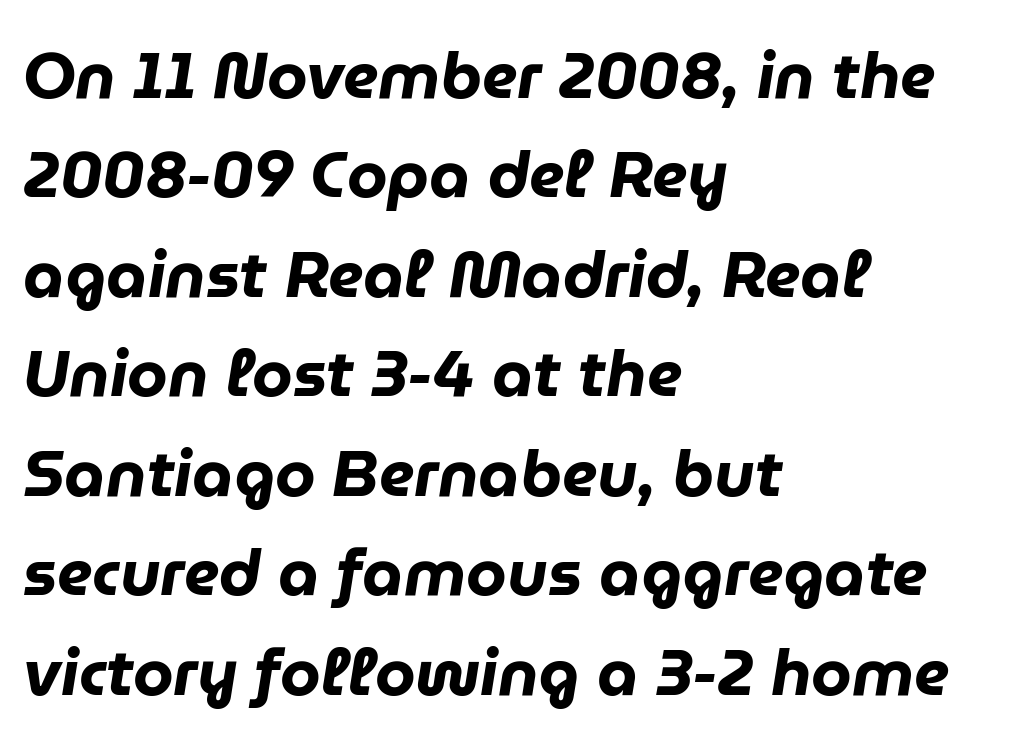
Q: Is the text bold? A: Yes.
Q: Is the text italic (slanted)? A: Yes, it leans right by about 9 degrees.
Q: Is the text underlined? A: No.
Q: How is the paragraph aligned? A: Left-aligned.
Q: Is the spacing between letters normal or unusually wide? A: Normal.
Q: Is the spacing between lines tight, normal or loose? A: Normal.
Q: Width (condensed, normal, or wide)? A: Normal.
Q: Stroke contrast? A: Low.
Q: x-height? A: Medium.
Q: Monospaced? A: No.
